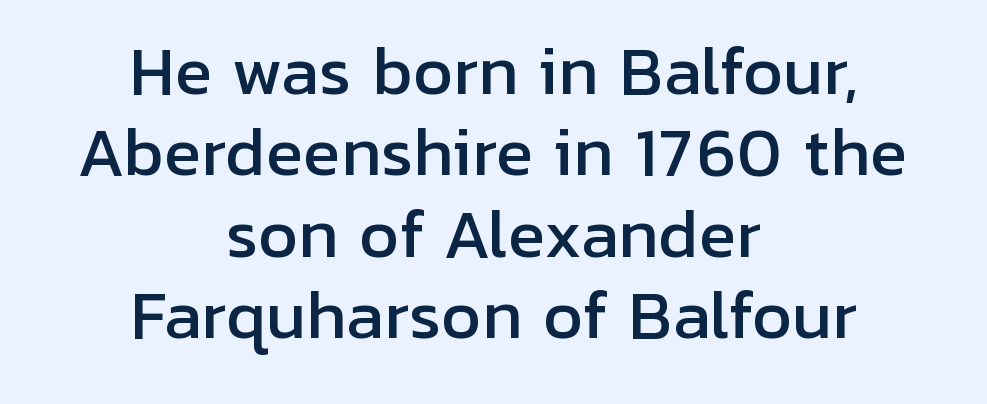
Observe the ordinary spacing: letters are neighbours, not strangers. These lines stack symmetrically, like a column narrowing and widening about its center. Reading down the column, the eye jumps a familiar distance to each next line. You could not count columns in this text — the font is proportionally spaced.
